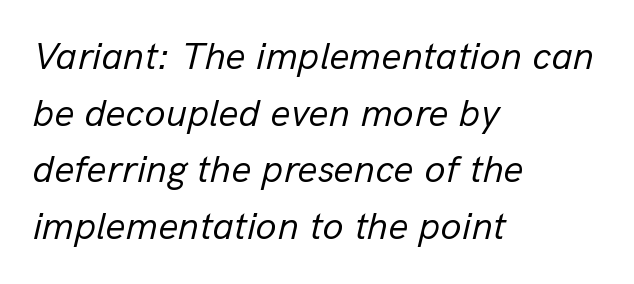
Q: Is the text bold? A: No.
Q: Is the text italic (slanted)? A: Yes, it leans right by about 13 degrees.
Q: Is the text underlined? A: No.
Q: How is the paragraph aligned? A: Left-aligned.
Q: Is the spacing between letters normal or unusually wide? A: Normal.
Q: Is the spacing between lines tight, normal or loose? A: Normal.
Q: Width (condensed, normal, or wide)? A: Normal.
Q: Stroke contrast? A: Low.
Q: x-height? A: Medium.
Q: Monospaced? A: No.
